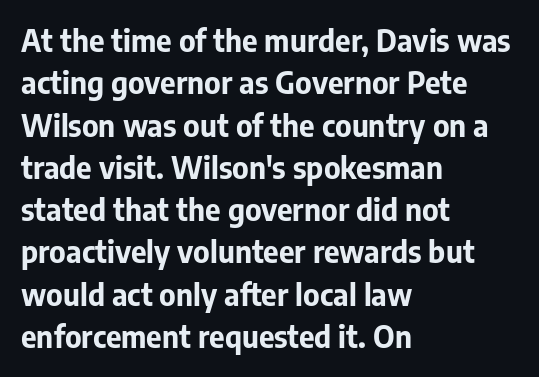
The face used here is a sans, in the tradition of grotesques and geometrics. Style check: upright. In terms of leading, this rendering sits right in the middle. The space directly below the letters is spotless. Looks like regular typesetting: each glyph gets only the width it needs.
